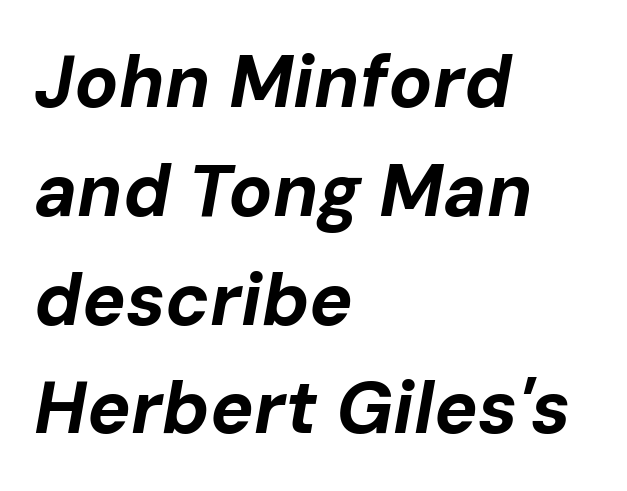
Q: Is the text bold? A: Yes.
Q: Is the text italic (slanted)? A: Yes, it leans right by about 10 degrees.
Q: Is the text underlined? A: No.
Q: How is the paragraph aligned? A: Left-aligned.
Q: Is the spacing between letters normal or unusually wide? A: Normal.
Q: Is the spacing between lines tight, normal or loose? A: Normal.
Q: Width (condensed, normal, or wide)? A: Normal.
Q: Stroke contrast? A: Low.
Q: x-height? A: Medium.
Q: Monospaced? A: No.
